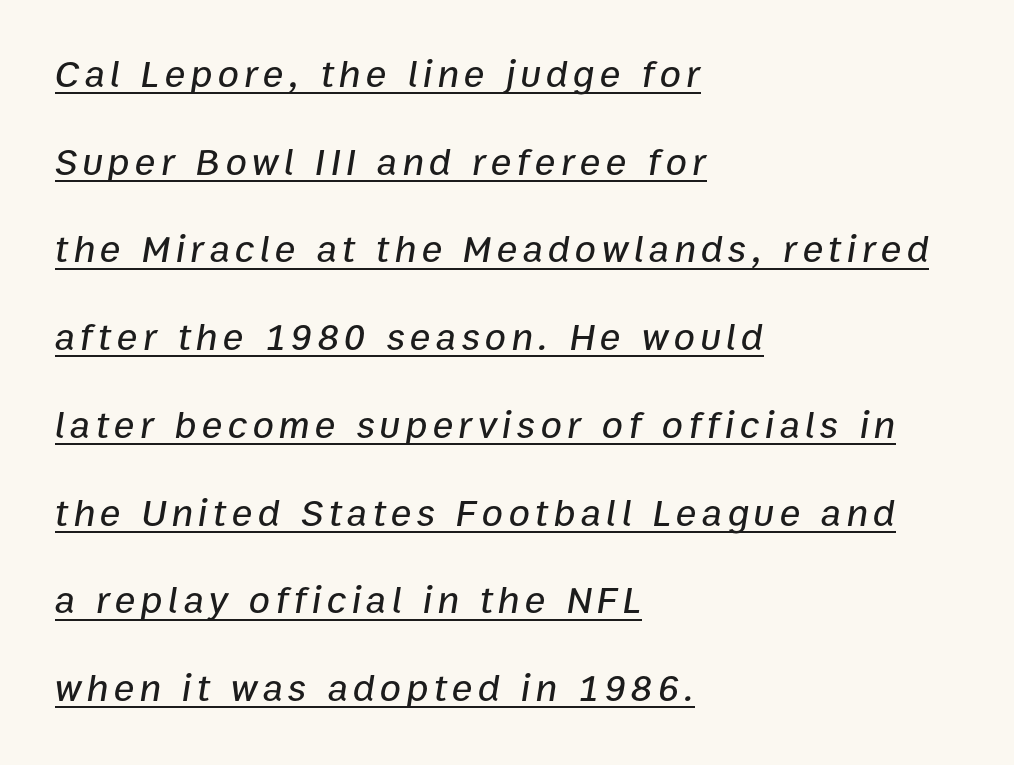
The image shows 39 px text type, italic (leaning right); set left-aligned, loose line spacing (2.25x), underlined; low stroke contrast and a medium x-height.
